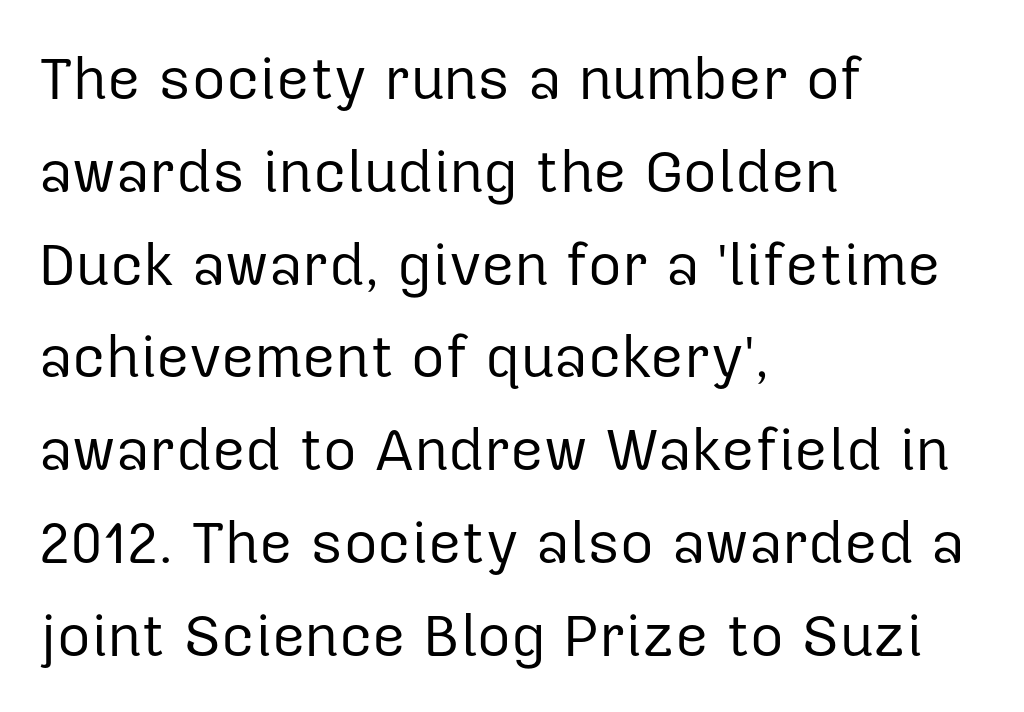
{"serif": "no", "italic": "no", "bold": "no", "weight": "regular", "width": "normal", "stroke_contrast": "low", "x_height": "medium", "monospaced": "no", "underline": "no", "align": "left", "line_spacing": "normal", "line_spacing_ratio": 1.6, "letter_spacing": "normal", "letter_spacing_em": 0.0, "glyph_px": 58}
